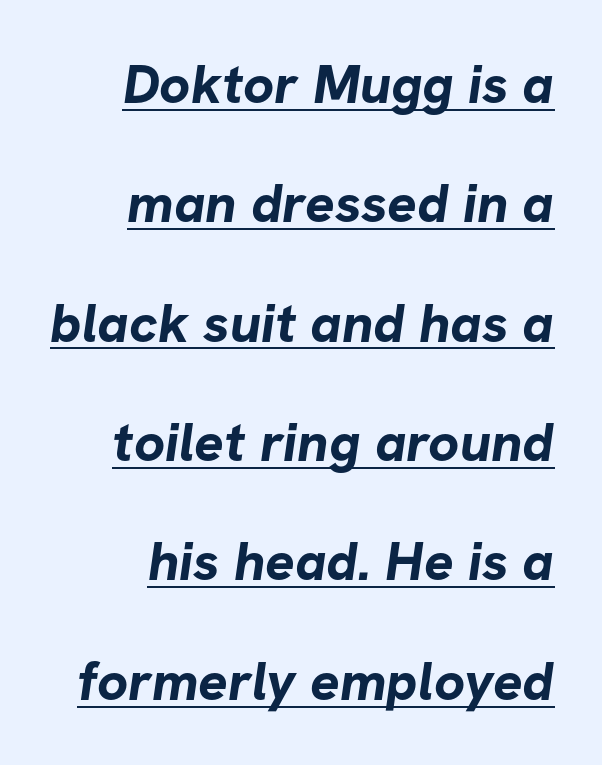
{"serif": "no", "bold": "yes", "weight": "bold", "width": "normal", "stroke_contrast": "low", "x_height": "medium", "monospaced": "no", "underline": "yes", "align": "right", "line_spacing": "loose", "line_spacing_ratio": 2.17, "letter_spacing": "normal", "letter_spacing_em": 0.0, "glyph_px": 55}
